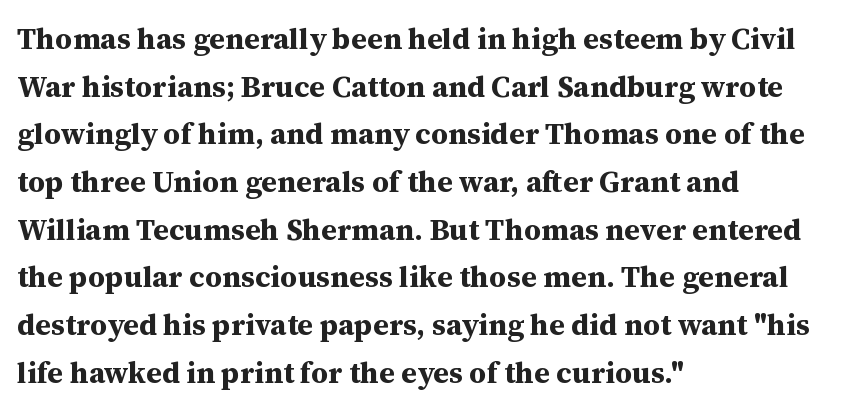
{"serif": "yes", "italic": "no", "bold": "yes", "weight": "bold", "width": "normal", "stroke_contrast": "medium", "x_height": "medium", "monospaced": "no", "underline": "no", "align": "left", "line_spacing": "normal", "line_spacing_ratio": 1.59, "letter_spacing": "normal", "letter_spacing_em": 0.0, "glyph_px": 30}
